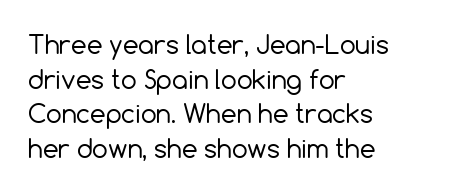
The image shows 25 px text type, upright; set left-aligned, normal line spacing (1.39x), normal letter spacing, not underlined.
